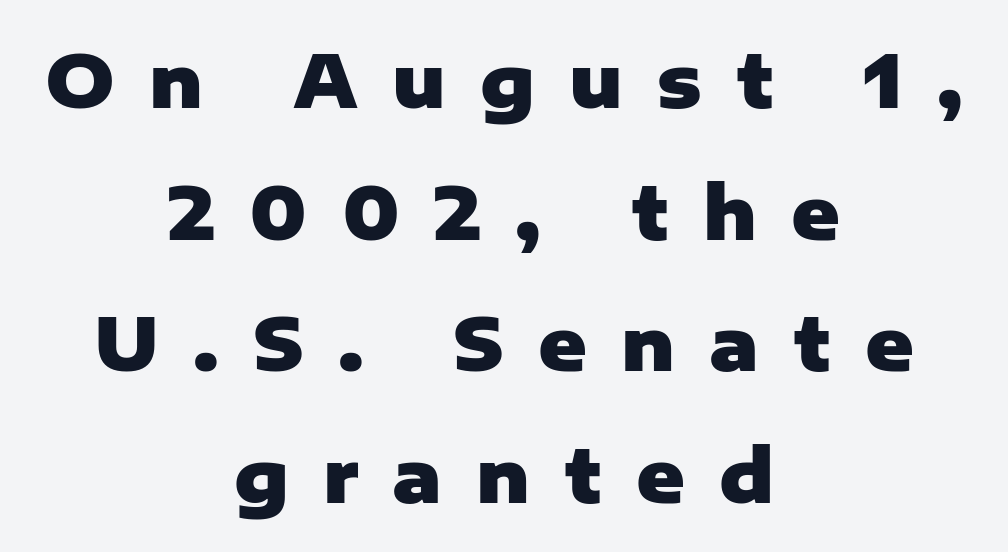
The image shows 74 px heavy sans-serif type, upright; set centered, line spacing 1.78x, unusually wide letter spacing (+0.46 em), not underlined; low stroke contrast and a medium x-height.
